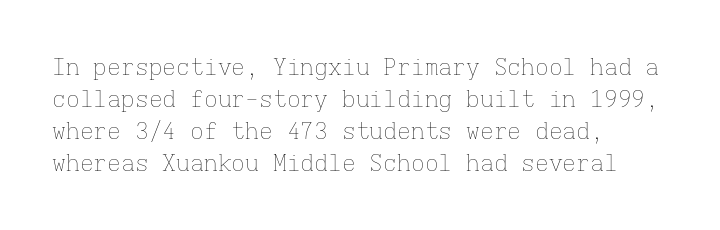
Q: Is the text bold? A: No.
Q: Is the text italic (slanted)? A: No, it is upright.
Q: Is the text underlined? A: No.
Q: How is the paragraph aligned? A: Left-aligned.
Q: Is the spacing between letters normal or unusually wide? A: Normal.
Q: Is the spacing between lines tight, normal or loose? A: Normal.
